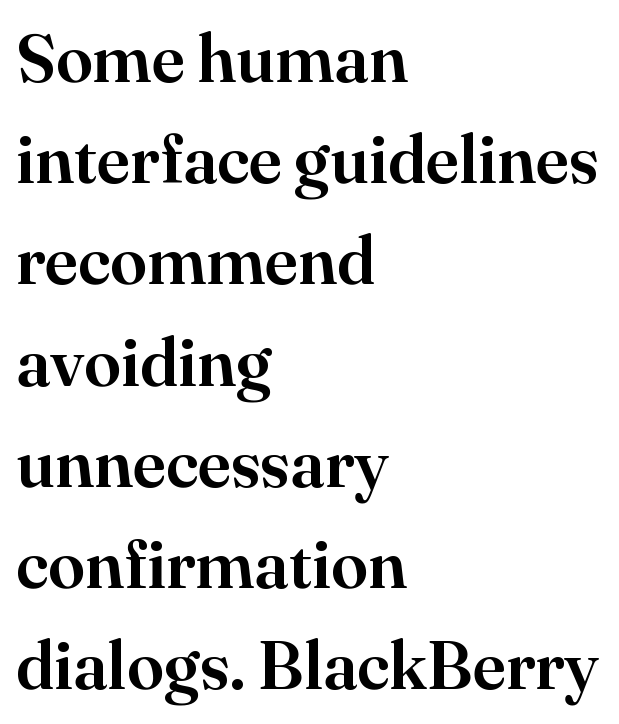
Q: Is the text italic (slanted)? A: No, it is upright.
Q: Is the typeface a serif or a sans-serif typeface? A: Serif.
Q: Is the text underlined? A: No.
Q: How is the paragraph aligned? A: Left-aligned.
Q: Is the spacing between letters normal or unusually wide? A: Normal.
Q: Is the spacing between lines tight, normal or loose? A: Normal.
Q: Width (condensed, normal, or wide)? A: Normal.
Q: Stroke contrast? A: High.
Q: x-height? A: Small.
Q: Monospaced? A: No.
